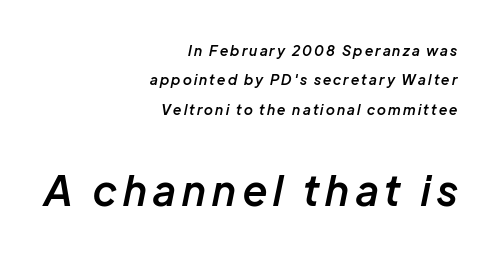
Q: Is the text bold? A: Semi-bold.
Q: Is the text italic (slanted)? A: Yes, it leans right by about 12 degrees.
Q: Is the text underlined? A: No.
Q: How is the paragraph aligned? A: Right-aligned.
Q: Is the spacing between lines tight, normal or loose? A: Loose.
Q: Which block of text is set in a larger size, the first (top) or the second (bottom)? A: The second (bottom) one.
Q: Width (condensed, normal, or wide)? A: Normal.
Q: Stroke contrast? A: Low.
Q: x-height? A: Medium.
Q: Monospaced? A: No.
